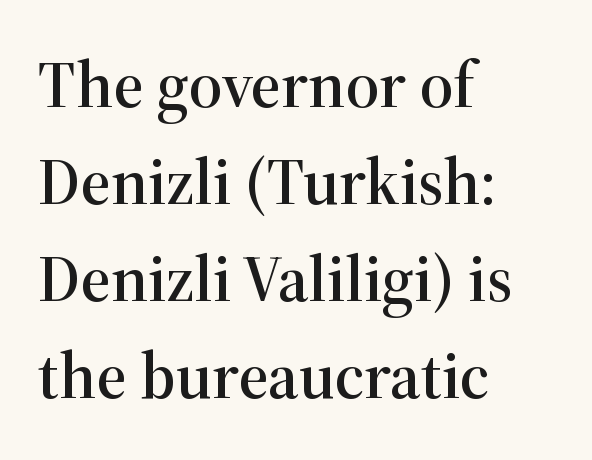
Q: Is the text italic (slanted)? A: No, it is upright.
Q: Is the typeface a serif or a sans-serif typeface? A: Serif.
Q: Is the text underlined? A: No.
Q: How is the paragraph aligned? A: Left-aligned.
Q: Is the spacing between letters normal or unusually wide? A: Normal.
Q: Is the spacing between lines tight, normal or loose? A: Normal.
Q: Width (condensed, normal, or wide)? A: Normal.
Q: Stroke contrast? A: High.
Q: x-height? A: Medium.
Q: Monospaced? A: No.
